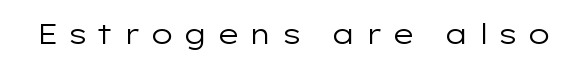
Q: Is the text bold? A: No.
Q: Is the text italic (slanted)? A: No, it is upright.
Q: Is the typeface a serif or a sans-serif typeface? A: Sans-serif.
Q: Is the text underlined? A: No.
Q: Is the spacing between letters normal or unusually wide? A: Unusually wide.
Q: Width (condensed, normal, or wide)? A: Wide.
Q: Stroke contrast? A: Low.
Q: x-height? A: Medium.
Q: Monospaced? A: No.
